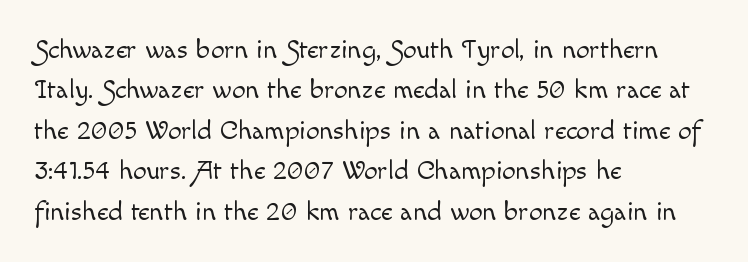
Q: Is the text bold? A: No.
Q: Is the text italic (slanted)? A: No, it is upright.
Q: Is the text underlined? A: No.
Q: How is the paragraph aligned? A: Left-aligned.
Q: Is the spacing between letters normal or unusually wide? A: Normal.
Q: Is the spacing between lines tight, normal or loose? A: Normal.
